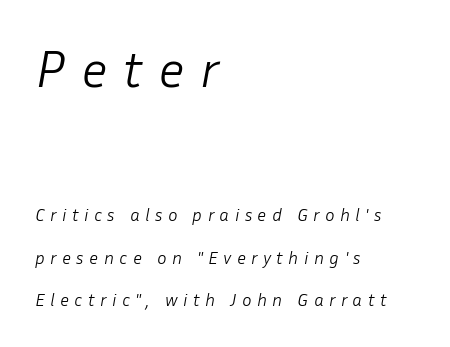
Q: Is the text bold? A: No.
Q: Is the text italic (slanted)? A: Yes, it leans right by about 10 degrees.
Q: Is the text underlined? A: No.
Q: How is the paragraph aligned? A: Left-aligned.
Q: Is the spacing between letters normal or unusually wide? A: Unusually wide.
Q: Is the spacing between lines tight, normal or loose? A: Loose.
Q: Which block of text is set in a larger size, the first (top) or the second (bottom)? A: The first (top) one.
Q: Width (condensed, normal, or wide)? A: Normal.
Q: Stroke contrast? A: Low.
Q: x-height? A: Medium.
Q: Monospaced? A: No.
